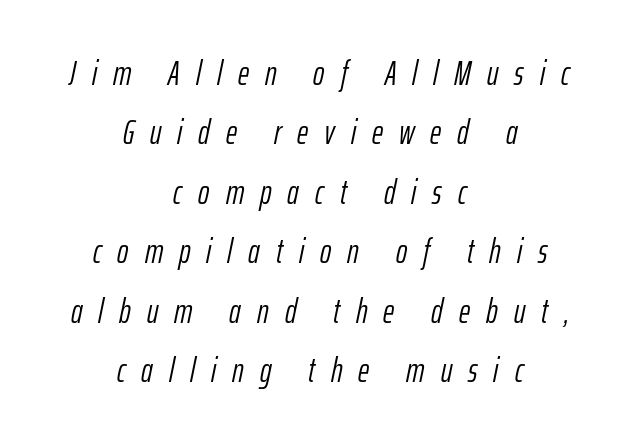
Q: Is the text bold? A: No.
Q: Is the text italic (slanted)? A: Yes, it leans right by about 12 degrees.
Q: Is the text underlined? A: No.
Q: How is the paragraph aligned? A: Centered.
Q: Is the spacing between letters normal or unusually wide? A: Unusually wide.
Q: Width (condensed, normal, or wide)? A: Condensed.
Q: Stroke contrast? A: Low.
Q: x-height? A: Medium.
Q: Monospaced? A: No.
